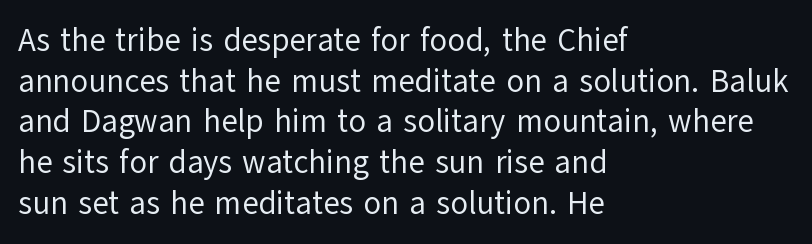
The image shows 32 px regular-weight sans-serif type, upright; set left-aligned, normal line spacing (1.27x), normal letter spacing, not underlined; low stroke contrast and a medium x-height.
